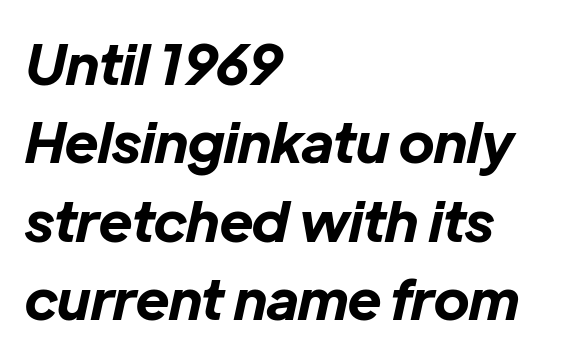
Q: Is the text bold? A: Yes.
Q: Is the text italic (slanted)? A: Yes, it leans right by about 12 degrees.
Q: Is the text underlined? A: No.
Q: How is the paragraph aligned? A: Left-aligned.
Q: Is the spacing between letters normal or unusually wide? A: Normal.
Q: Is the spacing between lines tight, normal or loose? A: Normal.
Q: Width (condensed, normal, or wide)? A: Normal.
Q: Stroke contrast? A: Low.
Q: x-height? A: Medium.
Q: Monospaced? A: No.
